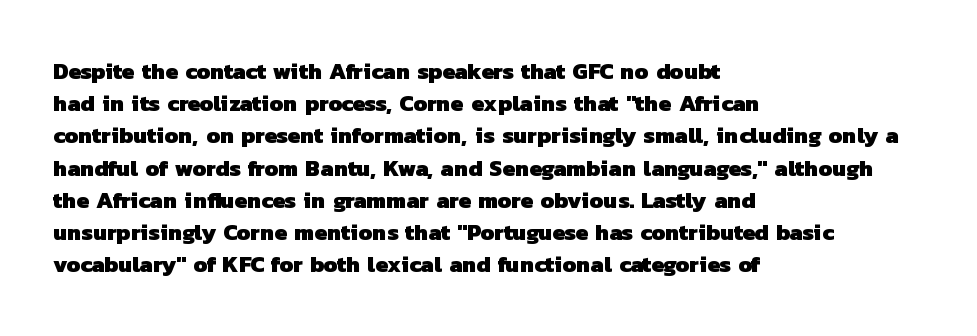
Q: Is the text bold? A: Yes.
Q: Is the text underlined? A: No.
Q: How is the paragraph aligned? A: Left-aligned.
Q: Is the spacing between letters normal or unusually wide? A: Normal.
Q: Is the spacing between lines tight, normal or loose? A: Normal.
